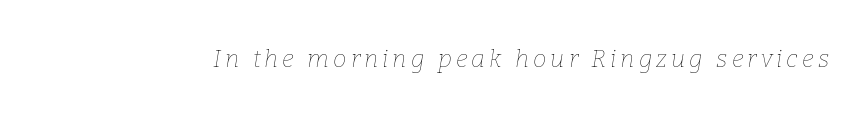
The face looks like a standard text weight, possibly lighter. Beneath every word, the page is bare. A typesetter would mark this as italic.
